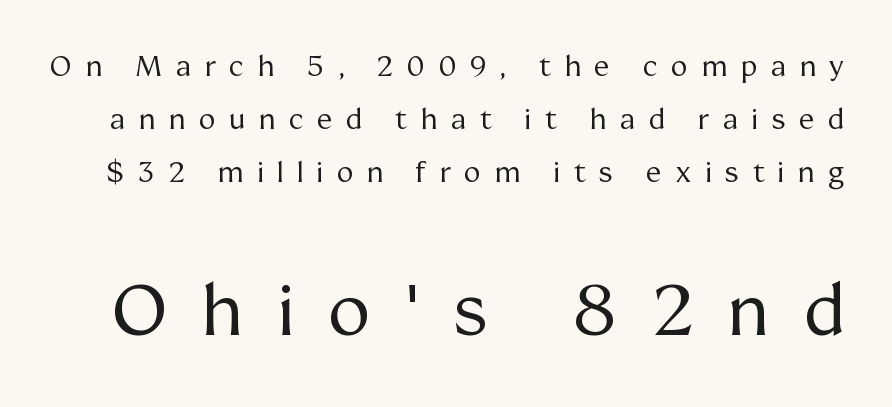
{"serif": "yes", "italic": "no", "bold": "no", "weight": "regular", "width": "normal", "stroke_contrast": "medium", "x_height": "medium", "monospaced": "no", "underline": "no", "line_spacing": "loose", "line_spacing_ratio": 1.9, "letter_spacing": "wide", "letter_spacing_em": 0.49, "larger_block": "second", "size_ratio": 2.54, "glyph_px": 71}
